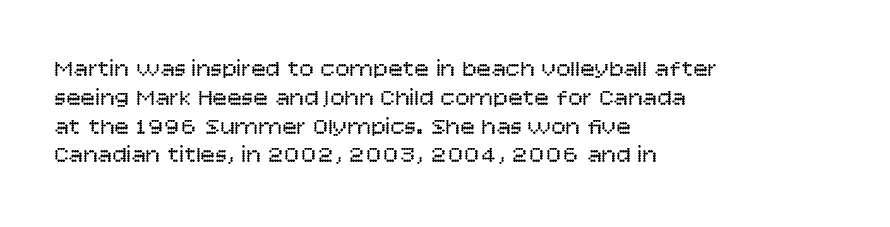
Horizontal alignment here is leftward, the default for most running prose. Is the stroke heavy? The answer is a plain regular-or-lighter. Posture: upright roman. The baseline area is clear. Between one letter and the next there's only the usual sliver of space.
